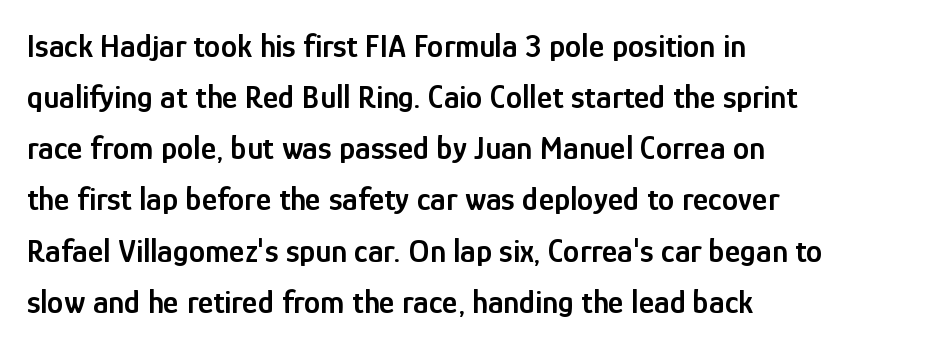
The image shows 33 px semibold, condensed sans-serif type, upright; set left-aligned, normal line spacing (1.55x), normal letter spacing, not underlined; low stroke contrast and a medium x-height.
